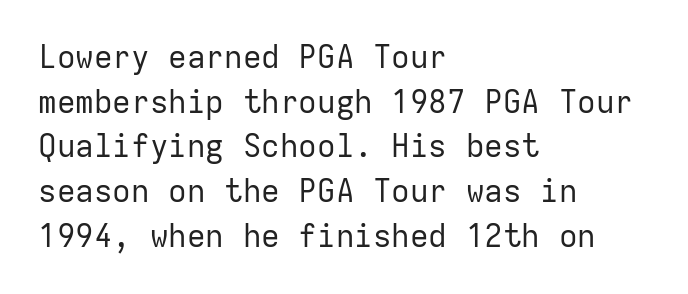
Q: Is the text bold? A: No.
Q: Is the text italic (slanted)? A: No, it is upright.
Q: Is the typeface a serif or a sans-serif typeface? A: Sans-serif.
Q: Is the text underlined? A: No.
Q: How is the paragraph aligned? A: Left-aligned.
Q: Is the spacing between letters normal or unusually wide? A: Normal.
Q: Is the spacing between lines tight, normal or loose? A: Normal.
Q: Width (condensed, normal, or wide)? A: Normal.
Q: Stroke contrast? A: Low.
Q: x-height? A: Medium.
Q: Monospaced? A: Yes.
